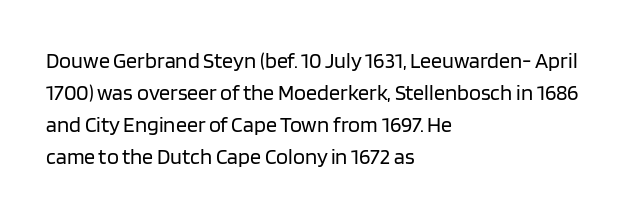
Q: Is the text bold? A: No.
Q: Is the text italic (slanted)? A: No, it is upright.
Q: Is the text underlined? A: No.
Q: How is the paragraph aligned? A: Left-aligned.
Q: Is the spacing between letters normal or unusually wide? A: Normal.
Q: Is the spacing between lines tight, normal or loose? A: Normal.
